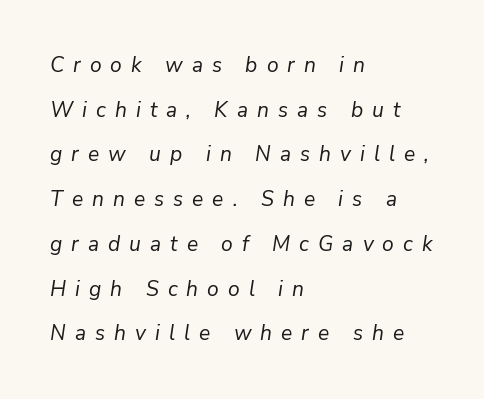
Q: Is the text bold? A: No.
Q: Is the text italic (slanted)? A: Yes, it leans right by about 9 degrees.
Q: Is the text underlined? A: No.
Q: How is the paragraph aligned? A: Left-aligned.
Q: Is the spacing between letters normal or unusually wide? A: Unusually wide.
Q: Is the spacing between lines tight, normal or loose? A: Loose.
